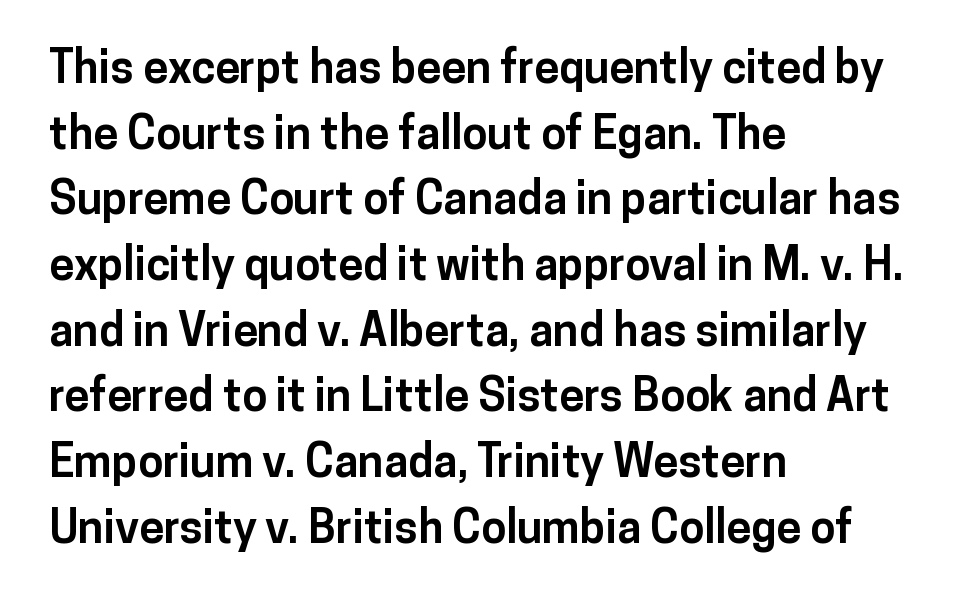
The image shows 45 px bold sans-serif type, upright; set left-aligned, normal line spacing (1.46x), normal letter spacing, not underlined; low stroke contrast and a medium x-height.
